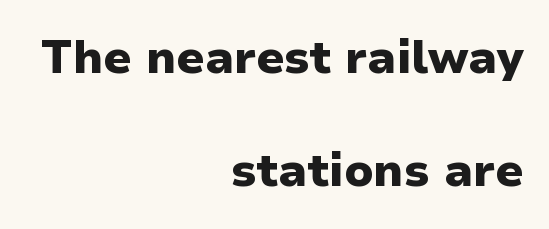
Q: Is the text bold? A: Yes.
Q: Is the text italic (slanted)? A: No, it is upright.
Q: Is the typeface a serif or a sans-serif typeface? A: Sans-serif.
Q: Is the text underlined? A: No.
Q: How is the paragraph aligned? A: Right-aligned.
Q: Is the spacing between letters normal or unusually wide? A: Normal.
Q: Is the spacing between lines tight, normal or loose? A: Loose.
Q: Width (condensed, normal, or wide)? A: Normal.
Q: Stroke contrast? A: Low.
Q: x-height? A: Medium.
Q: Monospaced? A: No.
